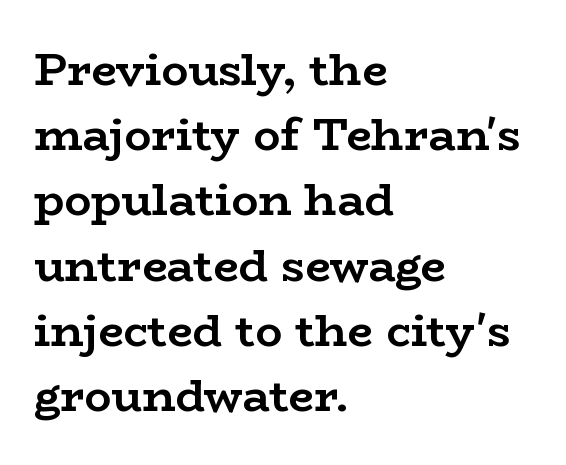
The image shows 45 px semibold, wide serif type, upright; set left-aligned, normal line spacing (1.45x), normal letter spacing, not underlined; low stroke contrast and a medium x-height.
